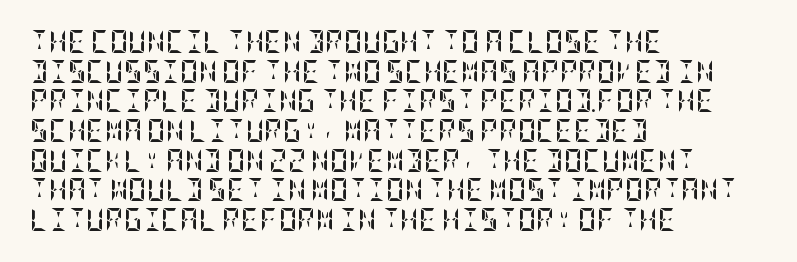
The image shows 23 px bold type, upright; set left-aligned, normal line spacing (1.29x), normal letter spacing, not underlined.
